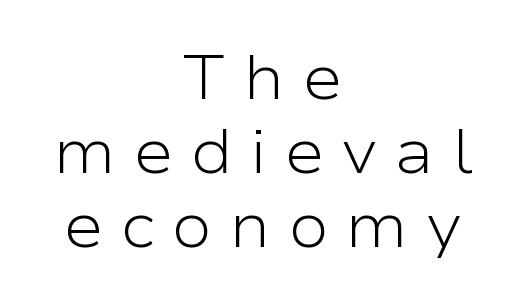
The image shows 61 px light, wide sans-serif type, upright; set centered, line spacing 1.21x, unusually wide letter spacing (+0.28 em), not underlined; low stroke contrast and a medium x-height.
